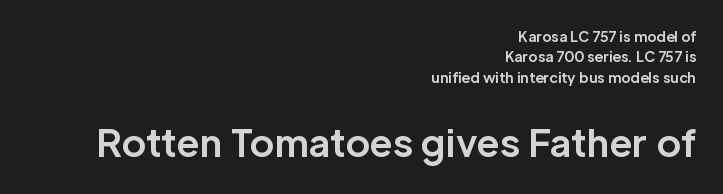
The image shows 37 px bold sans-serif type, upright; set right-aligned, normal line spacing (1.45x), normal letter spacing, not underlined; the second (bottom) block is 2.64x larger; low stroke contrast and a medium x-height.
